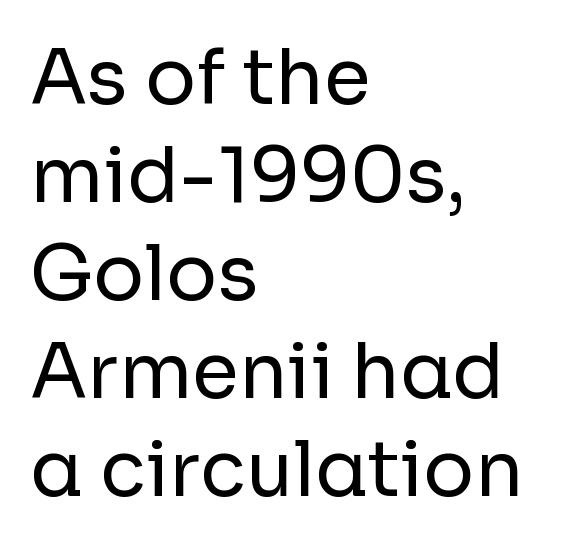
Q: Is the text bold? A: No.
Q: Is the text italic (slanted)? A: No, it is upright.
Q: Is the typeface a serif or a sans-serif typeface? A: Sans-serif.
Q: Is the text underlined? A: No.
Q: How is the paragraph aligned? A: Left-aligned.
Q: Is the spacing between letters normal or unusually wide? A: Normal.
Q: Is the spacing between lines tight, normal or loose? A: Normal.
Q: Width (condensed, normal, or wide)? A: Normal.
Q: Stroke contrast? A: Low.
Q: x-height? A: Medium.
Q: Monospaced? A: No.
